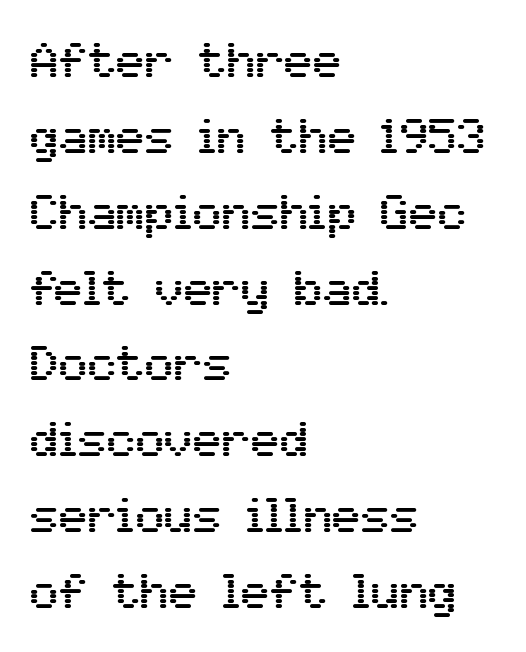
{"serif": "no", "italic": "no", "width": "normal", "stroke_contrast": "medium", "x_height": "medium", "monospaced": "no", "underline": "no", "align": "left", "line_spacing": "normal", "line_spacing_ratio": 1.58, "letter_spacing": "normal", "letter_spacing_em": 0.0, "glyph_px": 48}
